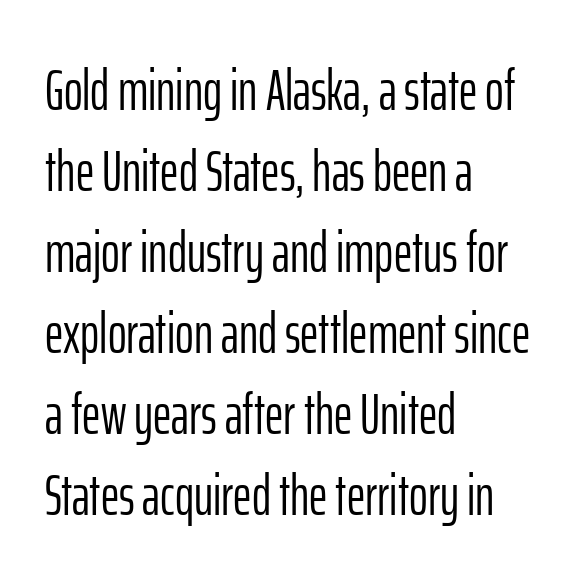
Q: Is the text bold? A: No.
Q: Is the text italic (slanted)? A: No, it is upright.
Q: Is the typeface a serif or a sans-serif typeface? A: Sans-serif.
Q: Is the text underlined? A: No.
Q: How is the paragraph aligned? A: Left-aligned.
Q: Is the spacing between letters normal or unusually wide? A: Normal.
Q: Is the spacing between lines tight, normal or loose? A: Normal.
Q: Width (condensed, normal, or wide)? A: Condensed.
Q: Stroke contrast? A: Low.
Q: x-height? A: Medium.
Q: Monospaced? A: No.
